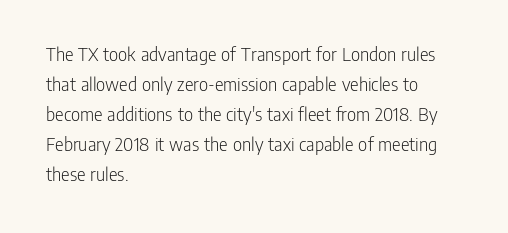
The face looks like a standard text weight, possibly lighter. A normal amount of white space separates one row of letters from the next. Line beginnings align vertically; line endings do not. The horizontal fit of the characters is conventional and even. The passage shown is not underscored anywhere.
